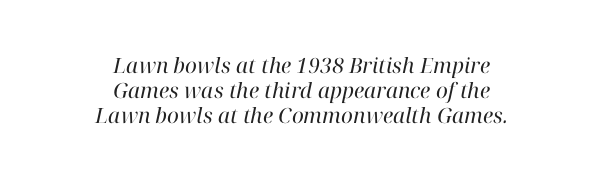
Q: Is the text bold? A: No.
Q: Is the text italic (slanted)? A: Yes, it leans right by about 12 degrees.
Q: Is the text underlined? A: No.
Q: How is the paragraph aligned? A: Centered.
Q: Is the spacing between letters normal or unusually wide? A: Normal.
